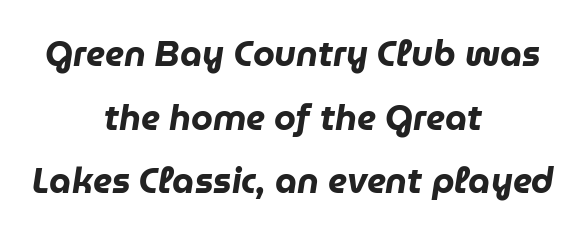
The image shows 35 px heavy type, italic (leaning right); set centered, line spacing 1.82x, normal letter spacing, not underlined; low stroke contrast and a medium x-height.
